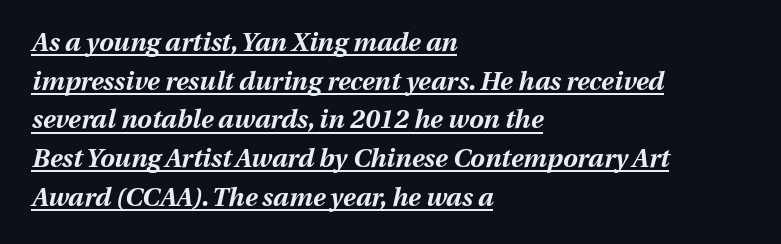
Q: Is the text bold? A: Yes.
Q: Is the text italic (slanted)? A: Yes, it leans right by about 13 degrees.
Q: Is the text underlined? A: Yes.
Q: How is the paragraph aligned? A: Left-aligned.
Q: Is the spacing between letters normal or unusually wide? A: Normal.
Q: Is the spacing between lines tight, normal or loose? A: Normal.
